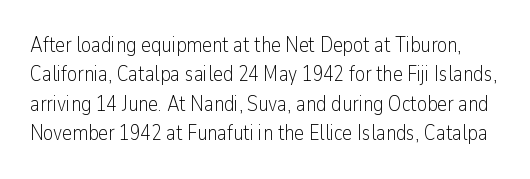
{"italic": "no", "bold": "no", "underline": "no", "line_spacing": "normal", "line_spacing_ratio": 1.4, "letter_spacing": "normal", "letter_spacing_em": 0.0, "glyph_px": 21}
